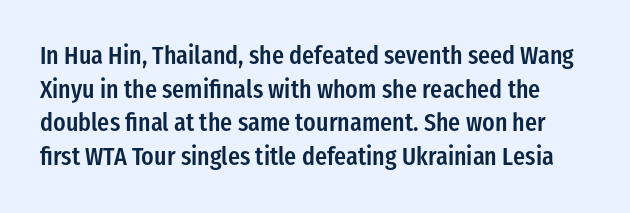
Posture: straight, roman, zero tilt. Moderately thickened strokes mark this as semibold type. Compared with typical body copy, the letter spacing here is the same. Just letters on the line, the space beneath them empty. Leading matches the norm, producing a regular column.
